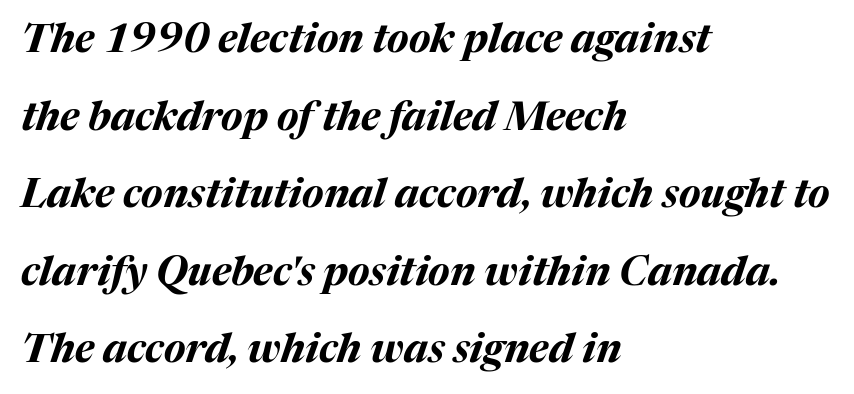
{"italic": "yes", "lean": "right", "slant_degrees": 17, "bold": "yes", "weight": "bold", "width": "normal", "stroke_contrast": "medium", "x_height": "medium", "monospaced": "no", "underline": "no", "align": "left", "line_spacing": "loose", "line_spacing_ratio": 1.94, "letter_spacing": "normal", "letter_spacing_em": 0.0, "glyph_px": 40}
